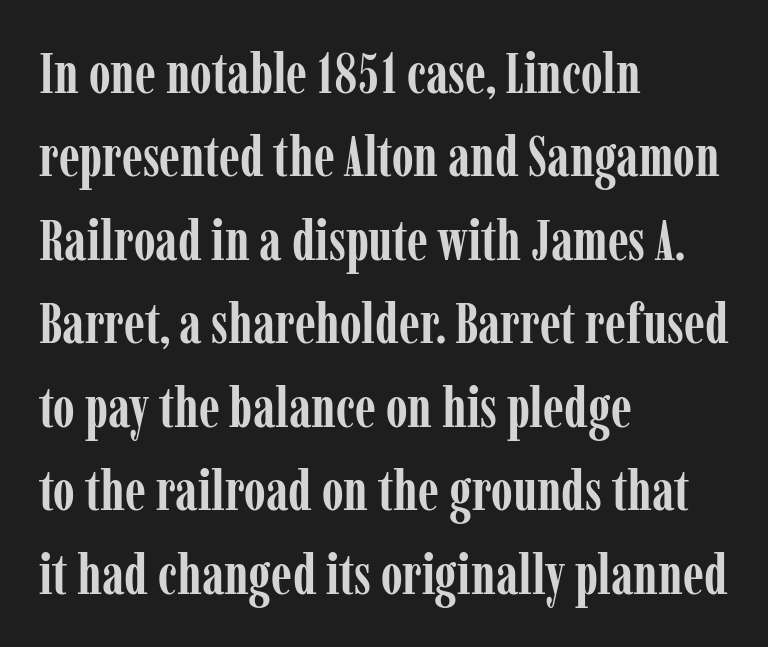
Q: Is the text bold? A: Yes.
Q: Is the text italic (slanted)? A: No, it is upright.
Q: Is the typeface a serif or a sans-serif typeface? A: Serif.
Q: Is the text underlined? A: No.
Q: How is the paragraph aligned? A: Left-aligned.
Q: Is the spacing between letters normal or unusually wide? A: Normal.
Q: Is the spacing between lines tight, normal or loose? A: Normal.
Q: Width (condensed, normal, or wide)? A: Condensed.
Q: Stroke contrast? A: Low.
Q: x-height? A: Medium.
Q: Monospaced? A: No.
